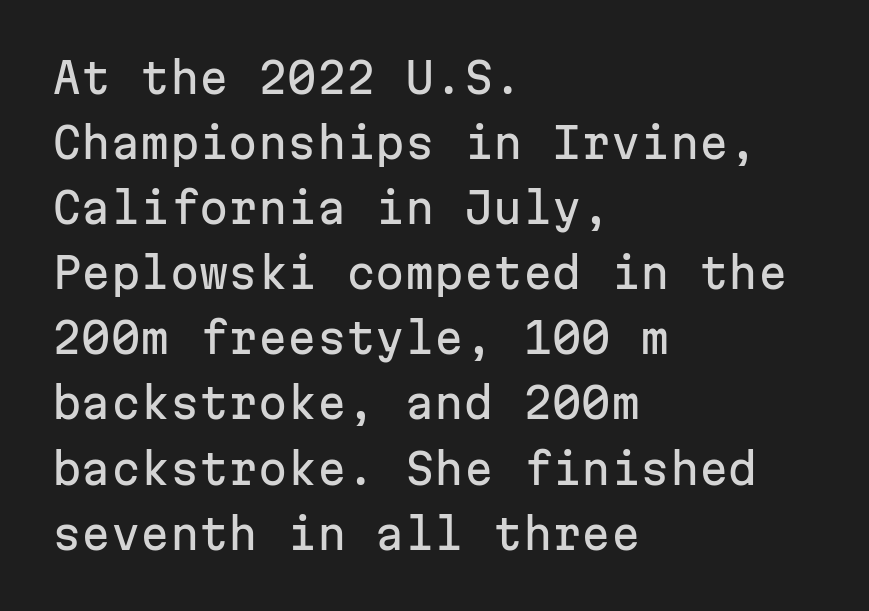
The image shows 42 px sans-serif type, upright, monospaced; set left-aligned, normal line spacing (1.55x), normal letter spacing, not underlined; low stroke contrast and a medium x-height.
